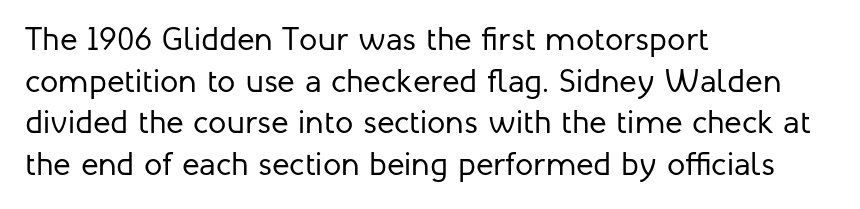
{"serif": "no", "italic": "no", "bold": "no", "weight": "regular", "width": "normal", "stroke_contrast": "low", "x_height": "medium", "monospaced": "no", "underline": "no", "align": "left", "line_spacing": "normal", "line_spacing_ratio": 1.26, "letter_spacing": "normal", "letter_spacing_em": 0.0, "glyph_px": 33}
